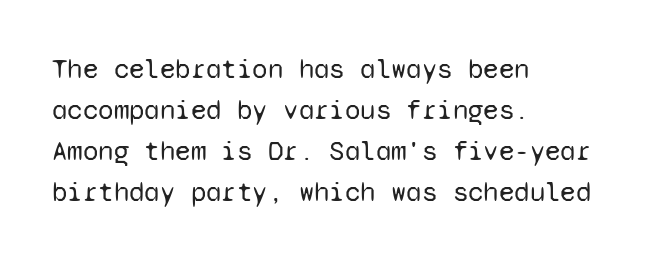
{"serif": "no", "italic": "no", "bold": "no", "weight": "regular", "width": "normal", "stroke_contrast": "low", "x_height": "medium", "monospaced": "yes", "underline": "no", "align": "left", "line_spacing": "normal", "line_spacing_ratio": 1.46, "letter_spacing": "normal", "letter_spacing_em": 0.0, "glyph_px": 28}
